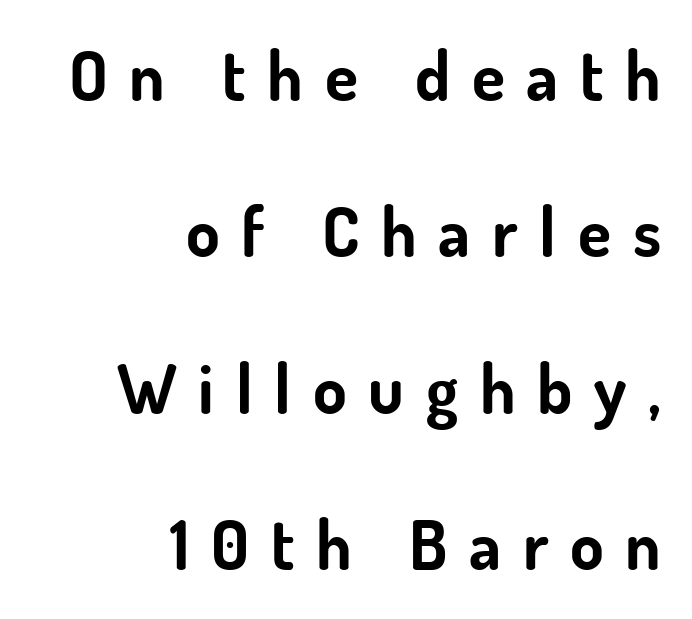
Each letter's strokes conclude bluntly, with no projecting serifs. Does extra space separate the letters? Yes, quite a lot of it. Nobody drew a line under any word here. Vertically, the passage feels expansive, rows floating well apart.
